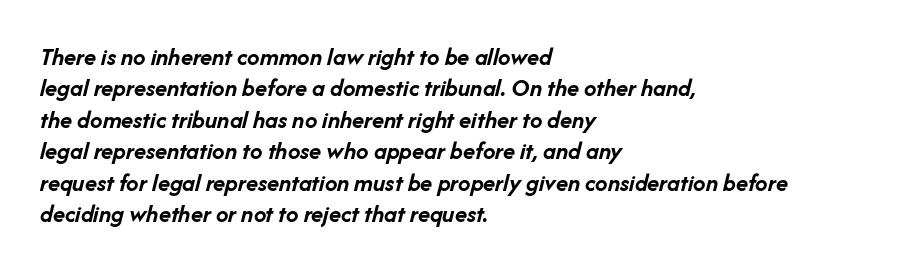
The image shows 25 px bold type, italic (leaning right); set left-aligned, normal line spacing (1.26x), normal letter spacing, not underlined.
